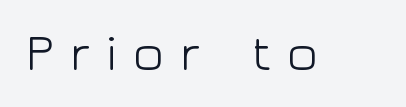
Q: Is the text bold? A: No.
Q: Is the text italic (slanted)? A: No, it is upright.
Q: Is the typeface a serif or a sans-serif typeface? A: Sans-serif.
Q: Is the text underlined? A: No.
Q: Is the spacing between letters normal or unusually wide? A: Unusually wide.
Q: Width (condensed, normal, or wide)? A: Wide.
Q: Stroke contrast? A: Low.
Q: x-height? A: Medium.
Q: Monospaced? A: No.
